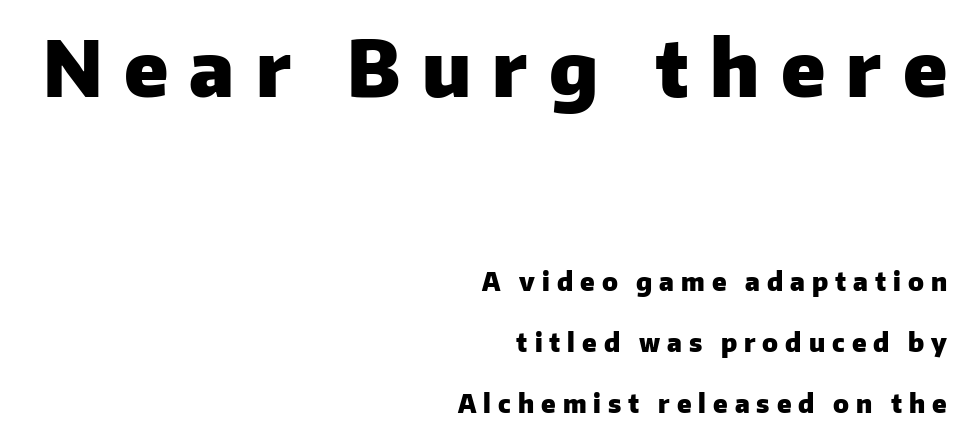
{"serif": "no", "italic": "no", "bold": "yes", "weight": "heavy", "width": "normal", "stroke_contrast": "low", "x_height": "medium", "monospaced": "no", "underline": "no", "align": "right", "line_spacing": "loose", "line_spacing_ratio": 2.45, "letter_spacing": "wide", "letter_spacing_em": 0.28, "larger_block": "first", "size_ratio": 3.04, "glyph_px": 76}
